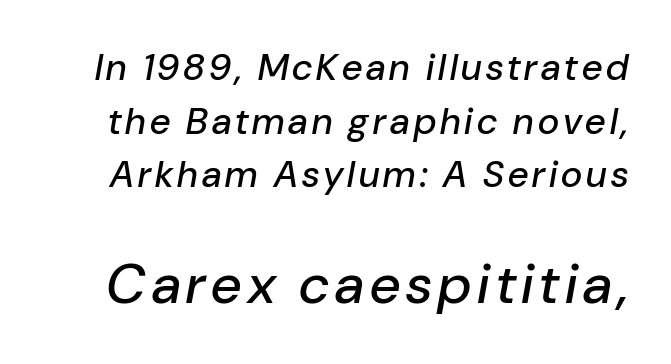
Q: Is the text italic (slanted)? A: Yes, it leans right by about 10 degrees.
Q: Is the text underlined? A: No.
Q: Is the spacing between lines tight, normal or loose? A: Normal.
Q: Which block of text is set in a larger size, the first (top) or the second (bottom)? A: The second (bottom) one.
Q: Width (condensed, normal, or wide)? A: Normal.
Q: Stroke contrast? A: Low.
Q: x-height? A: Medium.
Q: Monospaced? A: No.
